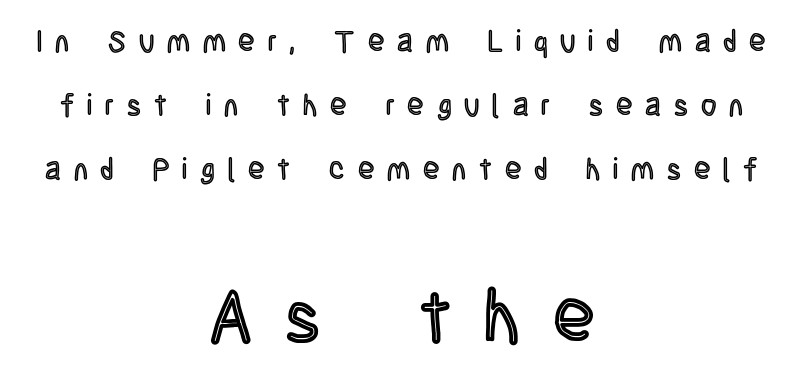
{"italic": "no", "width": "condensed", "x_height": "large", "monospaced": "no", "underline": "no", "align": "center", "line_spacing": "loose", "line_spacing_ratio": 2.14, "letter_spacing": "wide", "letter_spacing_em": 0.43, "larger_block": "second", "size_ratio": 2.53, "glyph_px": 76}
